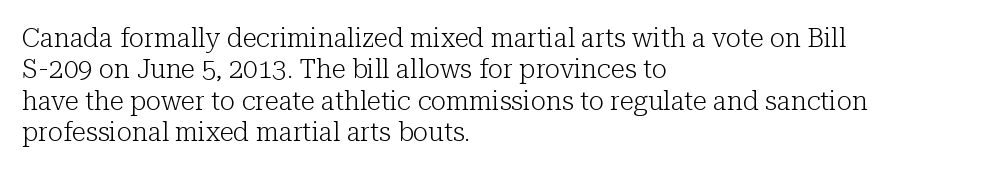
The image shows 26 px text type, upright; set left-aligned, line spacing 1.21x, normal letter spacing, not underlined.
